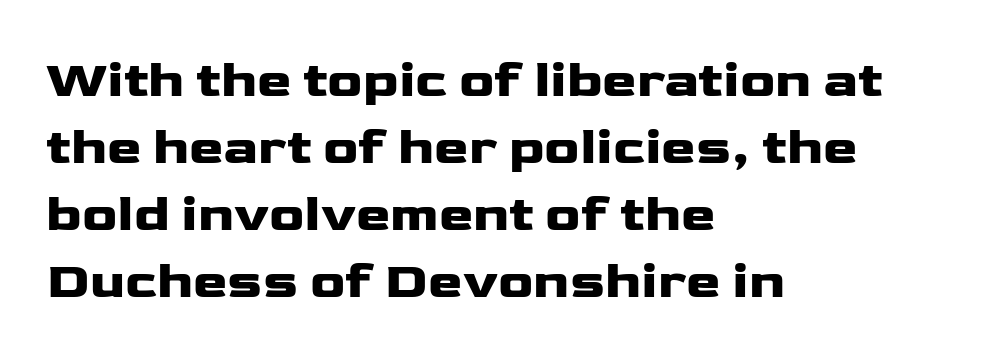
{"serif": "no", "italic": "no", "width": "wide", "stroke_contrast": "low", "x_height": "medium", "monospaced": "no", "underline": "no", "align": "left", "line_spacing": "normal", "line_spacing_ratio": 1.29, "letter_spacing": "normal", "letter_spacing_em": 0.0, "glyph_px": 52}
